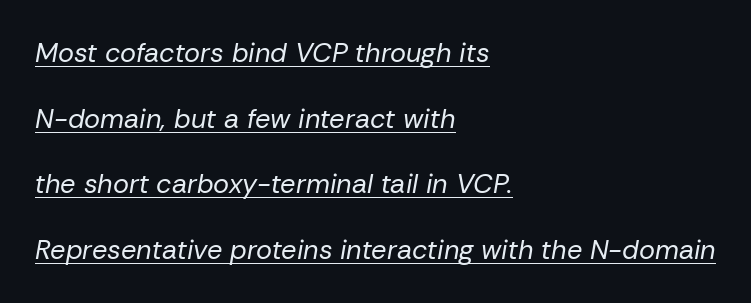
{"italic": "yes", "lean": "right", "slant_degrees": 10, "bold": "no", "underline": "yes", "align": "left", "line_spacing": "loose", "line_spacing_ratio": 2.43, "letter_spacing": "normal", "letter_spacing_em": 0.0, "glyph_px": 27}
